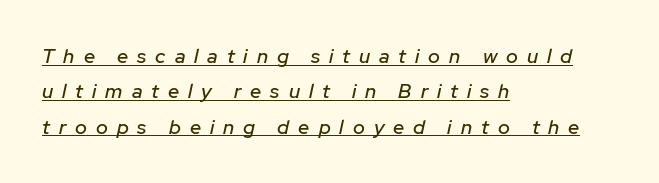
Tracking here is generous; glyphs stand well apart from one another. Quick note: underline on. You can tell it's italic because the verticals aren't actually vertical. Teacher's note: observe the even left margin — that is flush-left alignment.
